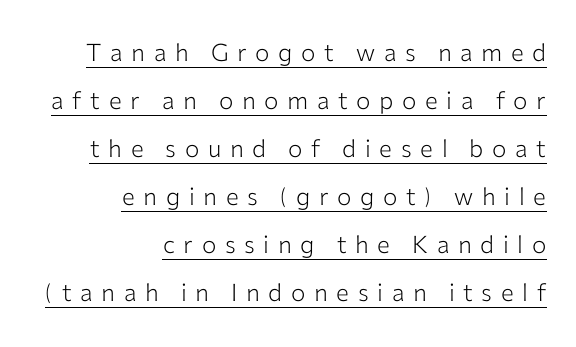
{"italic": "no", "bold": "no", "underline": "yes", "align": "right", "line_spacing": "loose", "line_spacing_ratio": 2.0, "letter_spacing": "wide", "letter_spacing_em": 0.36, "glyph_px": 24}
